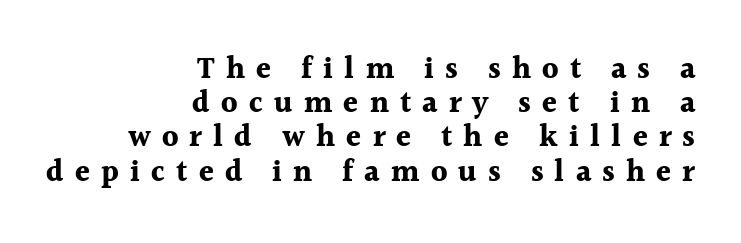
Q: Is the text bold? A: Yes.
Q: Is the text italic (slanted)? A: No, it is upright.
Q: Is the typeface a serif or a sans-serif typeface? A: Serif.
Q: Is the text underlined? A: No.
Q: How is the paragraph aligned? A: Right-aligned.
Q: Is the spacing between letters normal or unusually wide? A: Unusually wide.
Q: Is the spacing between lines tight, normal or loose? A: Tight.
Q: Width (condensed, normal, or wide)? A: Normal.
Q: x-height? A: Medium.
Q: Monospaced? A: No.
